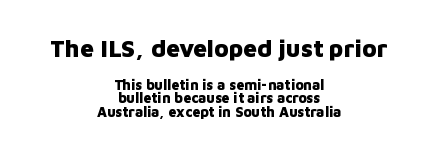
{"italic": "no", "bold": "yes", "underline": "no", "align": "center", "line_spacing": "tight", "line_spacing_ratio": 0.98, "letter_spacing": "normal", "letter_spacing_em": 0.0, "larger_block": "first", "size_ratio": 1.71, "glyph_px": 24}
